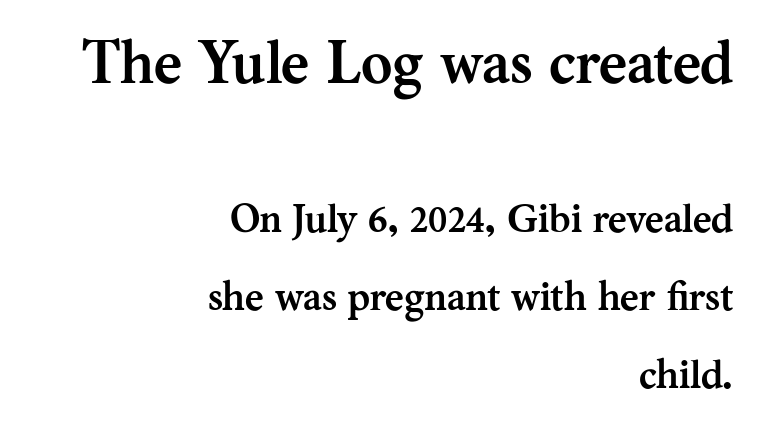
Posture: straight, roman, zero tilt. The passage shown is typed in a proportional face where columns would drift. Bare-footed words on every line. Inter-character spacing is left at the font's built-in metrics. Horizontally, the lines are justified to the trailing edge only.
